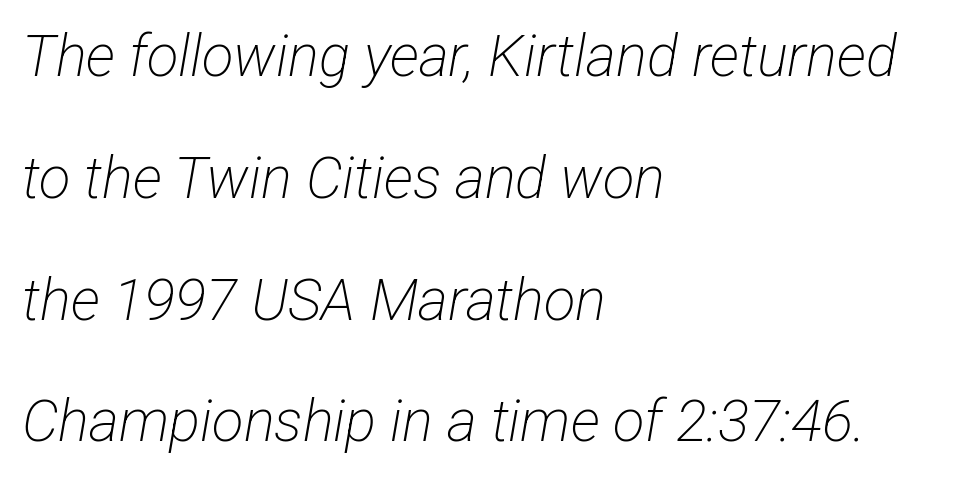
Q: Is the text bold? A: No.
Q: Is the typeface a serif or a sans-serif typeface? A: Sans-serif.
Q: Is the text underlined? A: No.
Q: How is the paragraph aligned? A: Left-aligned.
Q: Is the spacing between letters normal or unusually wide? A: Normal.
Q: Is the spacing between lines tight, normal or loose? A: Loose.
Q: Width (condensed, normal, or wide)? A: Condensed.
Q: Stroke contrast? A: Low.
Q: x-height? A: Medium.
Q: Monospaced? A: No.
